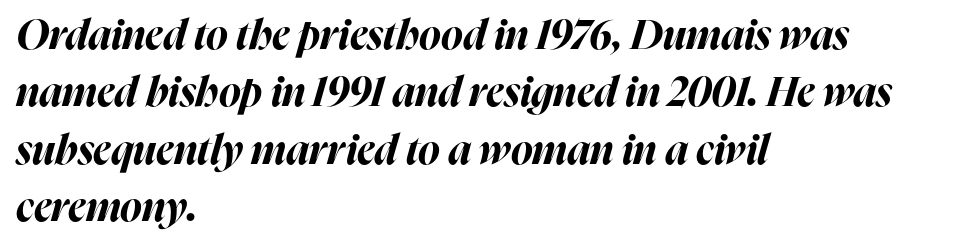
Q: Is the text bold? A: Yes.
Q: Is the text italic (slanted)? A: Yes, it leans right by about 16 degrees.
Q: Is the text underlined? A: No.
Q: How is the paragraph aligned? A: Left-aligned.
Q: Is the spacing between letters normal or unusually wide? A: Normal.
Q: Is the spacing between lines tight, normal or loose? A: Normal.
Q: Width (condensed, normal, or wide)? A: Normal.
Q: Stroke contrast? A: High.
Q: x-height? A: Medium.
Q: Monospaced? A: No.
